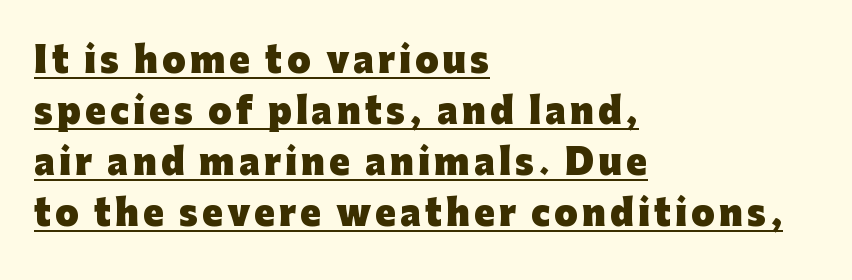
The image shows 34 px heavy sans-serif type, upright; set left-aligned, normal line spacing (1.5x), underlined; low stroke contrast and a medium x-height.
